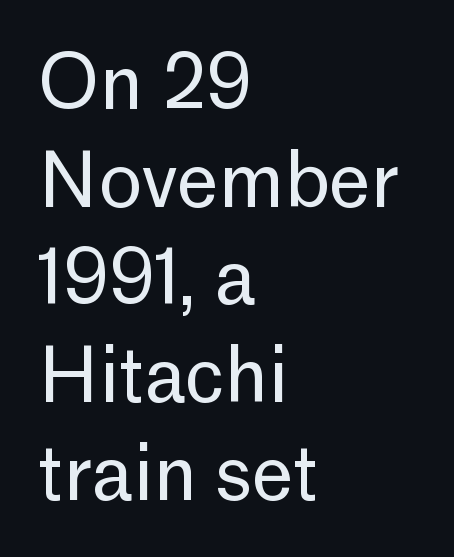
The image shows 74 px regular-weight sans-serif type, upright; set left-aligned, normal line spacing (1.32x), normal letter spacing, not underlined; low stroke contrast and a medium x-height.
